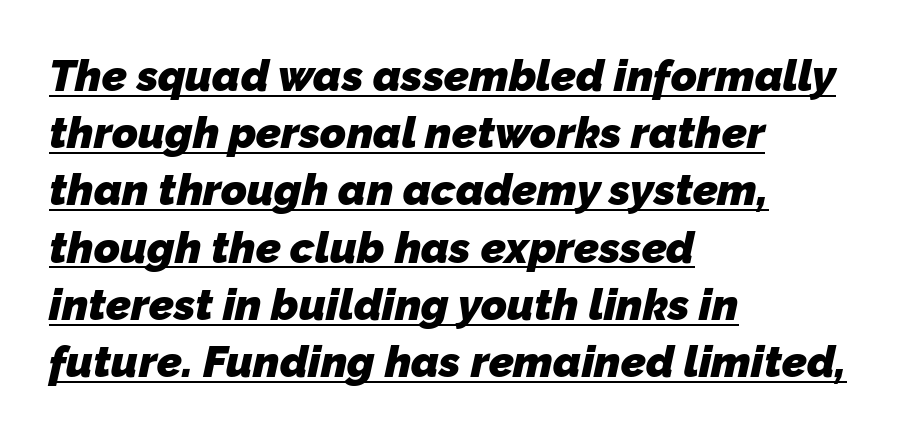
Q: Is the text bold? A: Yes.
Q: Is the typeface a serif or a sans-serif typeface? A: Sans-serif.
Q: Is the text underlined? A: Yes.
Q: How is the paragraph aligned? A: Left-aligned.
Q: Is the spacing between letters normal or unusually wide? A: Normal.
Q: Is the spacing between lines tight, normal or loose? A: Normal.
Q: Width (condensed, normal, or wide)? A: Normal.
Q: Stroke contrast? A: Low.
Q: x-height? A: Medium.
Q: Monospaced? A: No.
